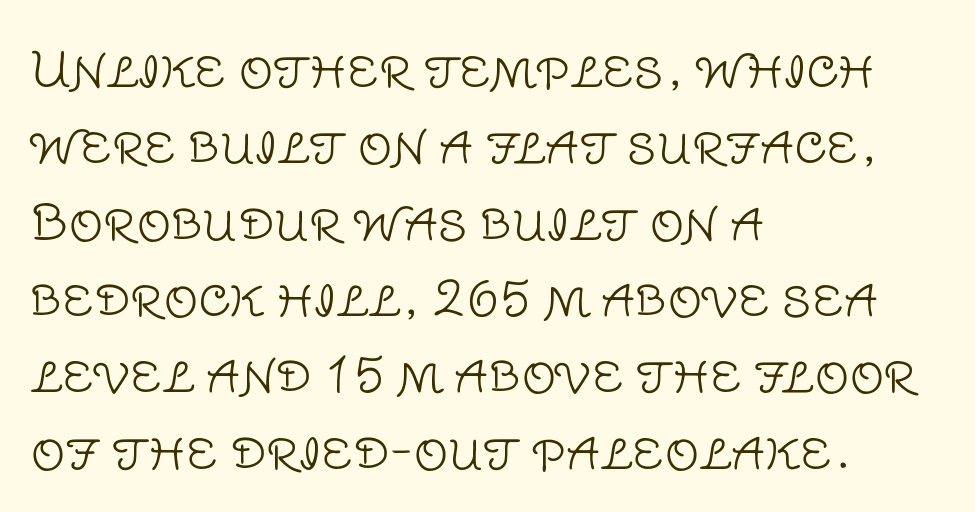
The image shows 48 px light sans-serif type; set left-aligned, normal line spacing (1.59x), normal letter spacing, not underlined; low stroke contrast and a large x-height.
